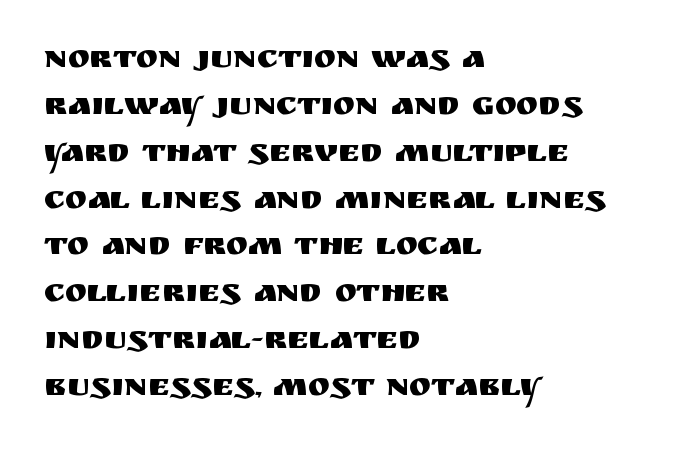
The image shows 33 px sans-serif type, upright; set left-aligned, normal line spacing (1.42x), normal letter spacing, not underlined; medium stroke contrast and a large x-height.
